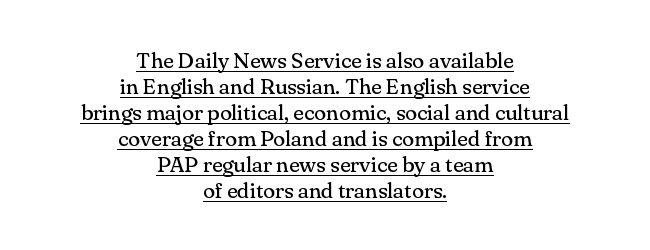
The rendering positions every line midway between the sides. The weight tops out at a normal text grade. What decoration does the sample have? An underline. This is roman type, the default non-slanted kind.
